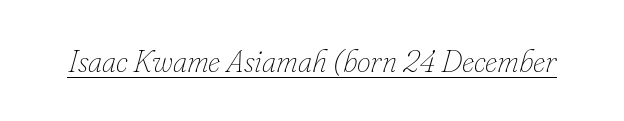
The image shows 31 px thin type, italic (leaning right); set normal letter spacing, underlined; low stroke contrast and a small x-height.
